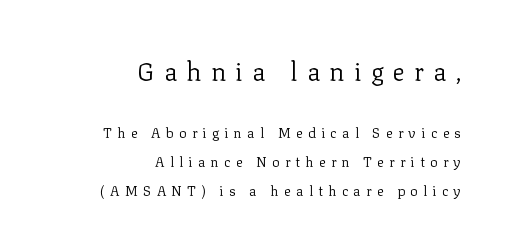
The image shows 25 px text type, upright; set right-aligned, loose line spacing (2.06x), unusually wide letter spacing (+0.38 em), not underlined; the first (top) block is 1.79x larger.
